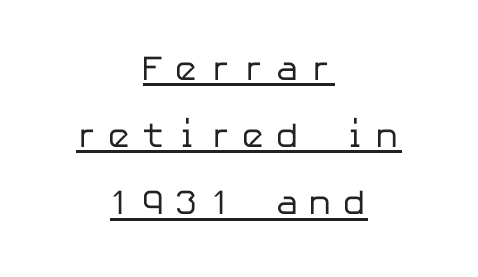
{"serif": "no", "italic": "no", "bold": "no", "weight": "regular", "width": "normal", "stroke_contrast": "low", "x_height": "medium", "underline": "yes", "align": "center", "line_spacing": "loose", "line_spacing_ratio": 1.92, "letter_spacing": "wide", "letter_spacing_em": 0.29, "glyph_px": 35}
